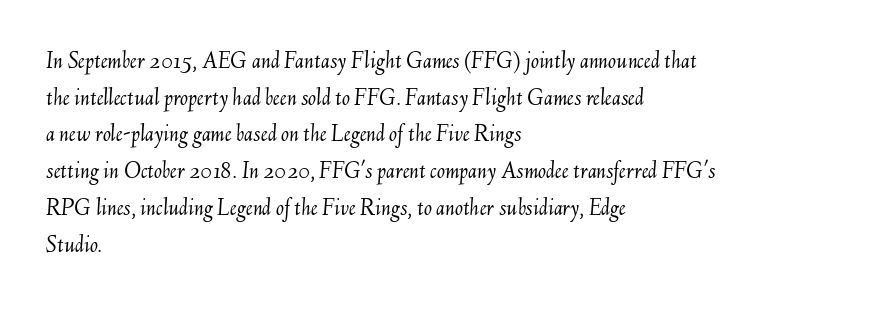
The image shows 24 px text type, italic (leaning right); set left-aligned, normal line spacing (1.53x), normal letter spacing, not underlined.
